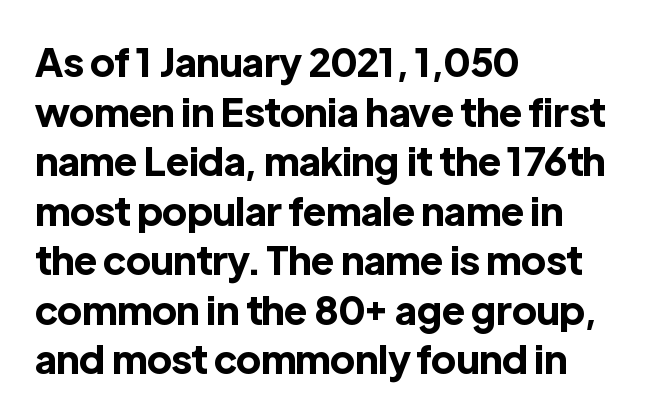
{"serif": "no", "italic": "no", "bold": "yes", "weight": "bold", "width": "normal", "x_height": "medium", "monospaced": "no", "underline": "no", "align": "left", "line_spacing": "normal", "line_spacing_ratio": 1.27, "letter_spacing": "normal", "letter_spacing_em": 0.0, "glyph_px": 39}
